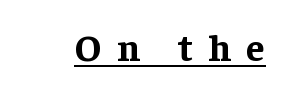
Has an underline been added? It has. This is the regular roman posture of the typeface. Looks like regular typesetting: each glyph gets only the width it needs. Is the letter spacing exaggerated? Yes — the characters are pushed far apart. The characters display serif detailing at their extremities.
